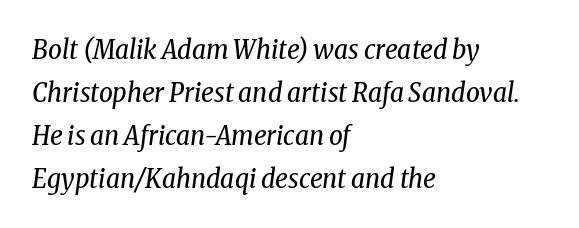
Stems here are at most as thick as an everyday book face. Casual observation: everything's shoved over to the left. Tall strokes in this sample are angled rather than plumb. The strip under each line holds only bare page.
